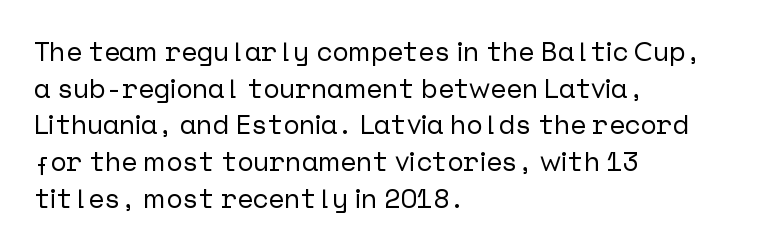
{"italic": "no", "underline": "no", "align": "left", "line_spacing": "normal", "line_spacing_ratio": 1.36, "letter_spacing": "normal", "letter_spacing_em": 0.0, "glyph_px": 27}
